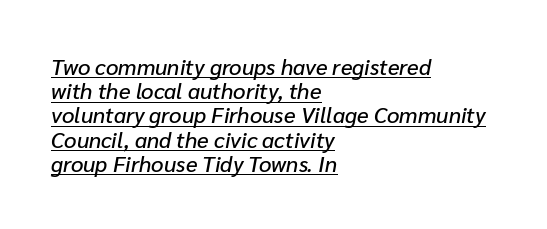
{"italic": "yes", "lean": "right", "slant_degrees": 10, "underline": "yes", "align": "left", "line_spacing": "tight", "line_spacing_ratio": 1.1, "letter_spacing": "normal", "letter_spacing_em": 0.0, "glyph_px": 22}
